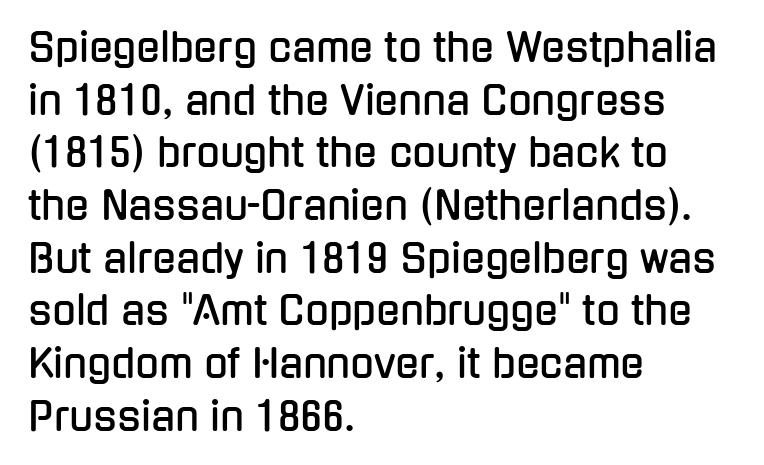
Q: Is the text italic (slanted)? A: No, it is upright.
Q: Is the typeface a serif or a sans-serif typeface? A: Sans-serif.
Q: Is the text underlined? A: No.
Q: How is the paragraph aligned? A: Left-aligned.
Q: Is the spacing between letters normal or unusually wide? A: Normal.
Q: Is the spacing between lines tight, normal or loose? A: Normal.
Q: Width (condensed, normal, or wide)? A: Condensed.
Q: Stroke contrast? A: Low.
Q: x-height? A: Medium.
Q: Monospaced? A: No.
